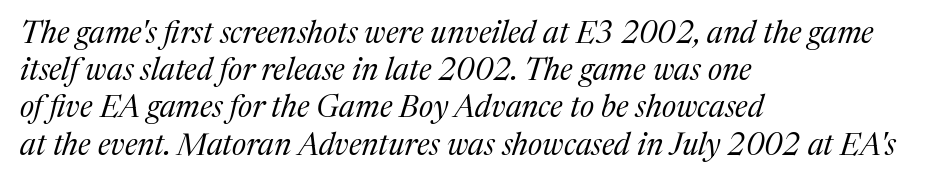
Q: Is the text bold? A: No.
Q: Is the text italic (slanted)? A: Yes, it leans right by about 17 degrees.
Q: Is the typeface a serif or a sans-serif typeface? A: Serif.
Q: Is the text underlined? A: No.
Q: How is the paragraph aligned? A: Left-aligned.
Q: Is the spacing between letters normal or unusually wide? A: Normal.
Q: Width (condensed, normal, or wide)? A: Normal.
Q: Stroke contrast? A: Medium.
Q: x-height? A: Medium.
Q: Monospaced? A: No.
